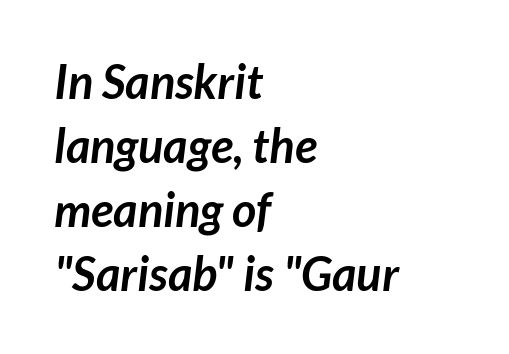
The image shows 47 px semibold sans-serif type; set left-aligned, normal line spacing (1.36x), normal letter spacing, not underlined; low stroke contrast and a medium x-height.
